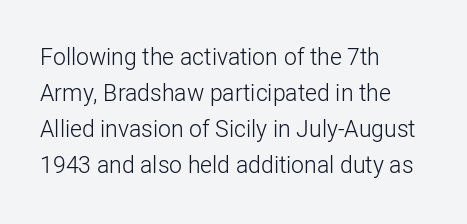
The image shows 23 px text type, upright; set left-aligned, normal line spacing (1.57x), normal letter spacing, not underlined.
